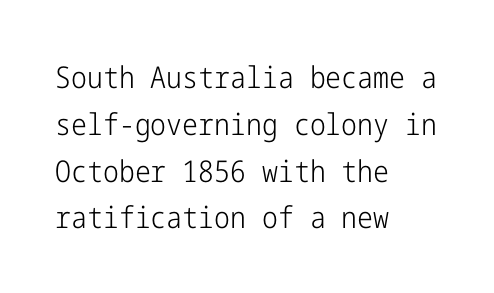
The image shows 30 px light, condensed sans-serif type, upright; set left-aligned, normal line spacing (1.56x), normal letter spacing, not underlined; low stroke contrast and a medium x-height.
